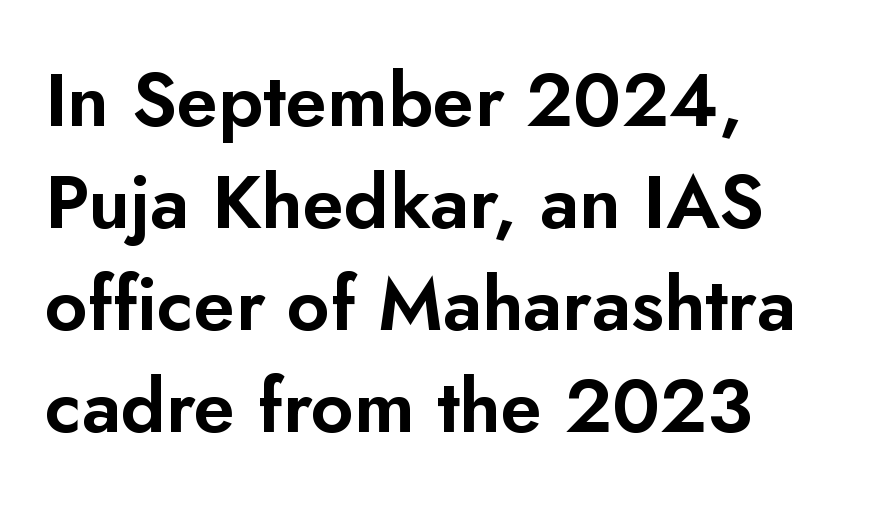
The image shows 75 px sans-serif type, upright; set left-aligned, normal line spacing (1.36x), normal letter spacing, not underlined; low stroke contrast and a small x-height.
